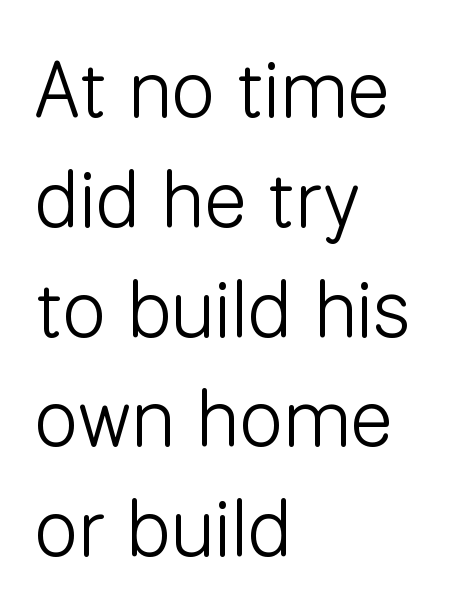
The image shows 79 px light sans-serif type, upright; set left-aligned, normal line spacing (1.39x), normal letter spacing, not underlined; low stroke contrast and a medium x-height.
